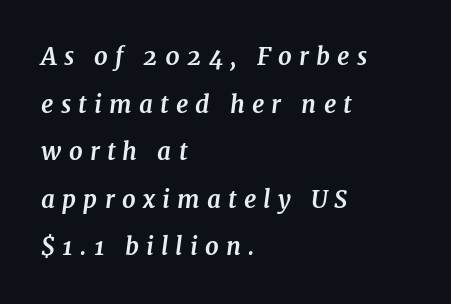
Each word looks stretched out because of the extra space between its letters. Horizontally, the lines are justified to the leading edge only. The passage shown is emphatically bold. The words here are not underlined. Quick note: italic.
